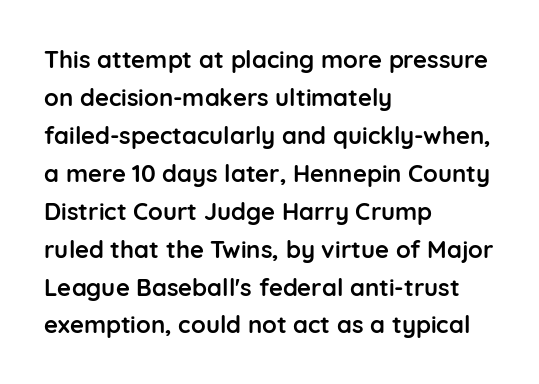
The image shows 24 px bold type, upright; set left-aligned, normal line spacing (1.58x), normal letter spacing, not underlined.
